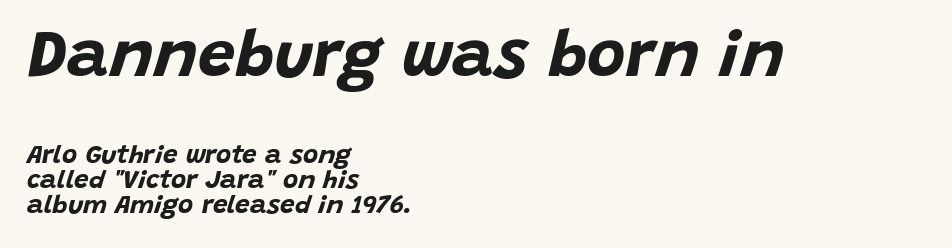
The gap between lines stays unmarked. Tightly led — the rows are bunched. The typography opts for an oblique posture over an upright one. You could not count columns in this text — the font is proportionally spaced. Note: larger setting up top, smaller setting below. Observe the ordinary spacing: letters are neighbours, not strangers.
